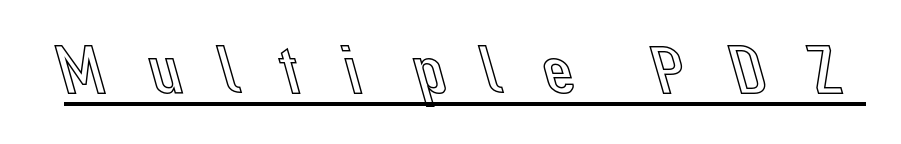
Q: Is the text italic (slanted)? A: Yes.
Q: Is the text underlined? A: Yes.
Q: Is the spacing between letters normal or unusually wide? A: Unusually wide.
Q: Width (condensed, normal, or wide)? A: Normal.
Q: x-height? A: Medium.
Q: Monospaced? A: No.
